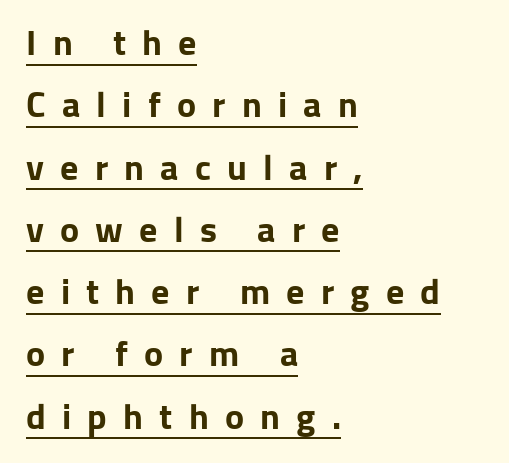
The image shows 36 px bold sans-serif type, upright; set left-aligned, line spacing 1.73x, unusually wide letter spacing (+0.45 em), underlined; low stroke contrast and a medium x-height.
